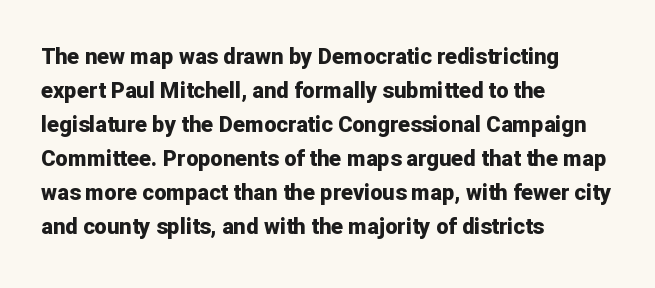
Underline: absent. Default kerning and tracking; the words read as compact shapes. Successive baselines arrive at the customary interval. You can tell it's not italic because the verticals are truly vertical. One-word summary of the alignment: left. These lines carry a lot of weight — the face is fully bold.
